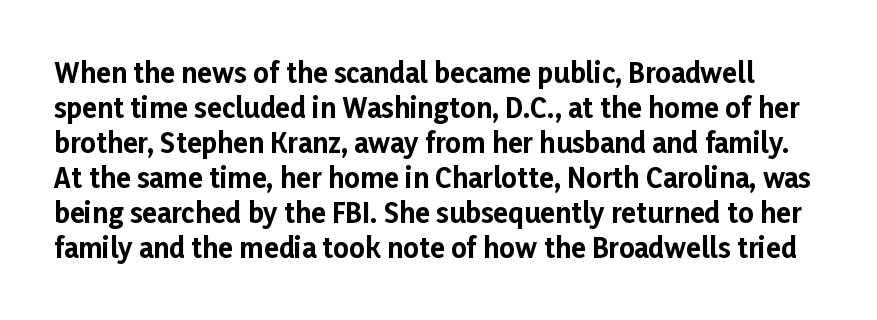
{"italic": "no", "bold": "yes", "underline": "no", "line_spacing": "normal", "line_spacing_ratio": 1.3, "letter_spacing": "normal", "letter_spacing_em": 0.0, "glyph_px": 27}
